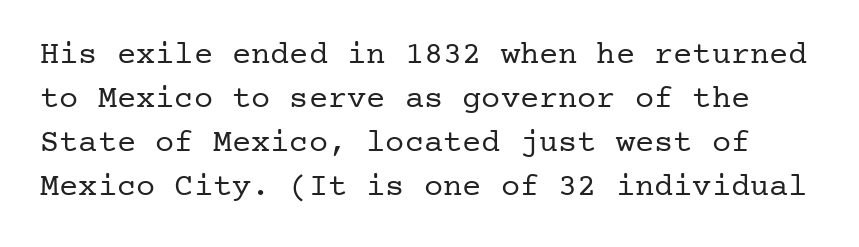
Any mark beneath the type? The region is blank. Characters follow at the spacing the type designer built in. This sample uses a serif face. Baseline-to-baseline distance is the conventional proportion of letter height.
